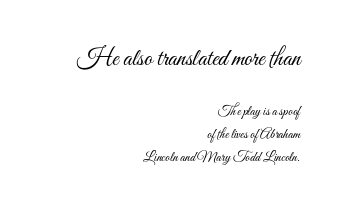
Q: Is the text bold? A: No.
Q: Is the text italic (slanted)? A: Yes.
Q: Is the text underlined? A: No.
Q: How is the paragraph aligned? A: Right-aligned.
Q: Is the spacing between letters normal or unusually wide? A: Normal.
Q: Is the spacing between lines tight, normal or loose? A: Normal.
Q: Which block of text is set in a larger size, the first (top) or the second (bottom)? A: The first (top) one.
